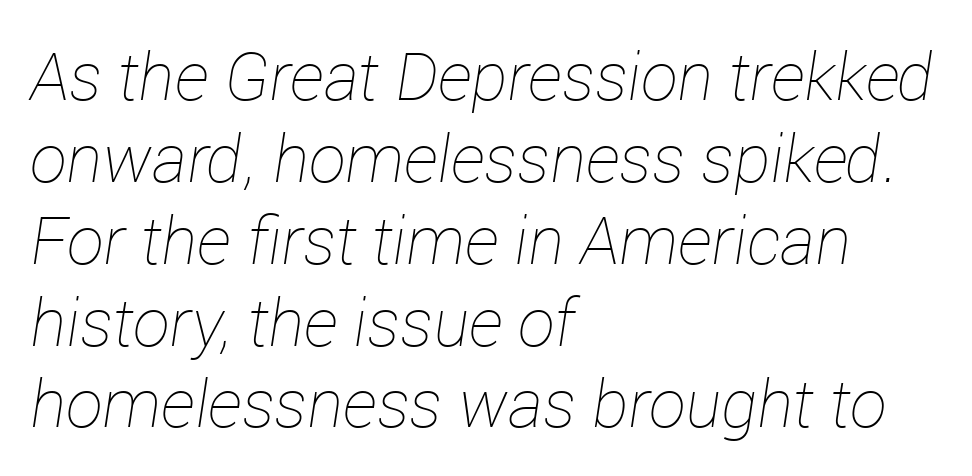
Rule under the text: the space is simply empty. You can tell it's italic because the verticals aren't actually vertical. Default kerning and tracking; the words read as compact shapes. The paragraph has a hard left edge and a soft right edge.
